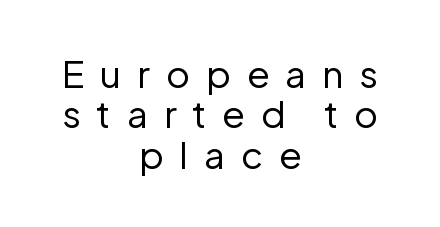
Alignment: centered. Observe the wide spacing: letters keep a clear distance from each other. You can tell from the bare stems that sans-serif type was used. Upright lettering throughout. Descenders hang freely into open space. This is not heavy type; no bold has been used.
